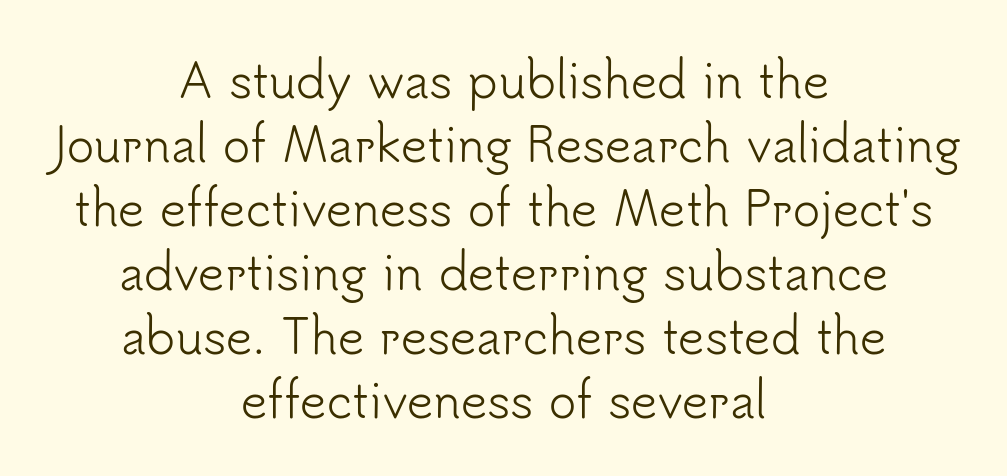
You can tell from the bare stems that sans-serif type was used. Does the lettering tilt? It doesn't — this is upright. This rendering uses center alignment, leaving both contours irregular but symmetric. You could not count columns in this text — the font is proportionally spaced. The area under the type is left untouched.
